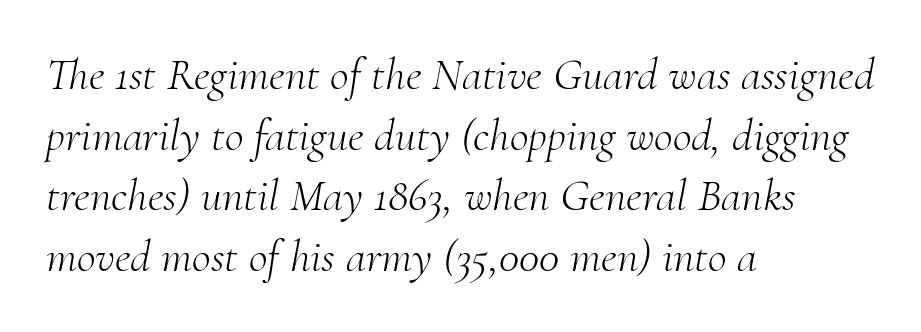
The image shows 46 px light serif type, italic (leaning right); set left-aligned, normal line spacing (1.32x), normal letter spacing, not underlined; medium stroke contrast and a small x-height.
